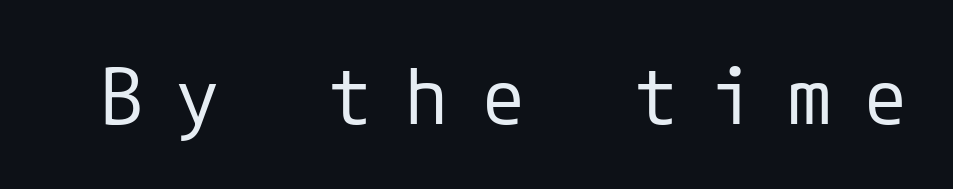
The image shows 78 px regular-weight sans-serif type, upright; set unusually wide letter spacing (+0.43 em), not underlined; low stroke contrast and a medium x-height.
